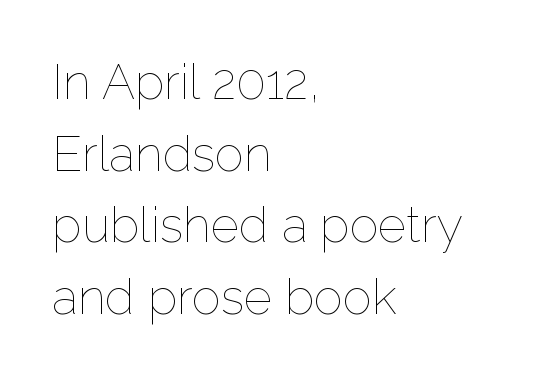
The image shows 49 px thin type, upright; set left-aligned, normal line spacing (1.46x), normal letter spacing, not underlined; low stroke contrast and a medium x-height.
